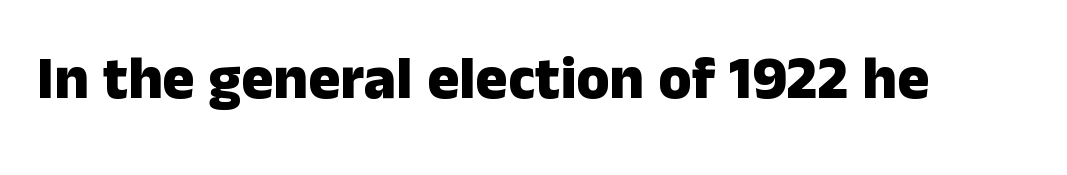
{"serif": "no", "italic": "no", "bold": "yes", "weight": "heavy", "width": "normal", "stroke_contrast": "low", "x_height": "medium", "monospaced": "no", "underline": "no", "letter_spacing": "normal", "letter_spacing_em": 0.0, "glyph_px": 60}
